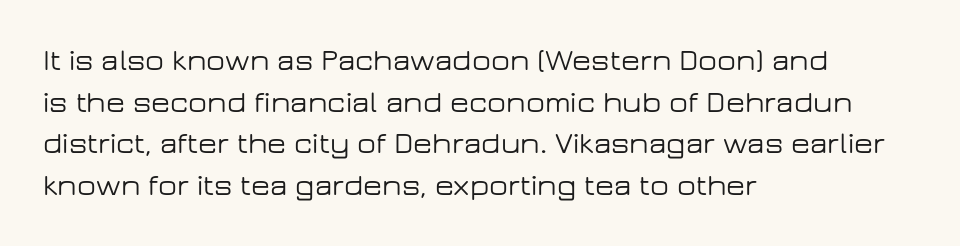
{"serif": "no", "italic": "no", "width": "wide", "stroke_contrast": "low", "x_height": "medium", "monospaced": "no", "underline": "no", "align": "left", "line_spacing": "normal", "line_spacing_ratio": 1.34, "letter_spacing": "normal", "letter_spacing_em": 0.0, "glyph_px": 31}
